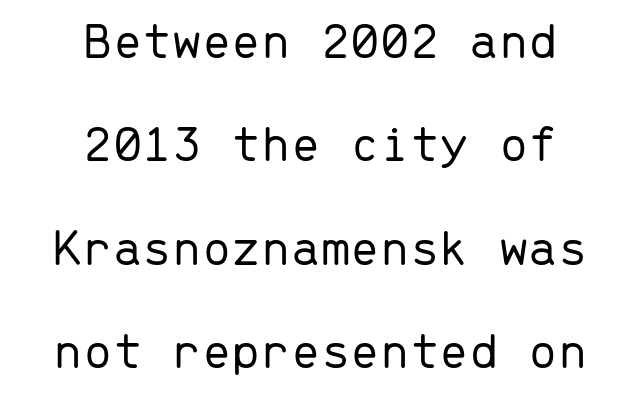
Visually the block forms a symmetrical silhouette, jagged on both flanks. Nothing heavy about these letters — not bold at all. Spacing between characters is what you'd get straight out of the box. Letters rest on an invisible, unmarked baseline.
